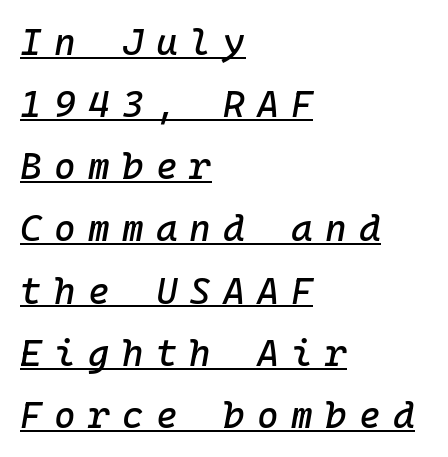
Q: Is the text italic (slanted)? A: Yes, it leans right by about 10 degrees.
Q: Is the text underlined? A: Yes.
Q: How is the paragraph aligned? A: Left-aligned.
Q: Is the spacing between letters normal or unusually wide? A: Unusually wide.
Q: Is the spacing between lines tight, normal or loose? A: Normal.
Q: Width (condensed, normal, or wide)? A: Normal.
Q: Stroke contrast? A: Low.
Q: x-height? A: Medium.
